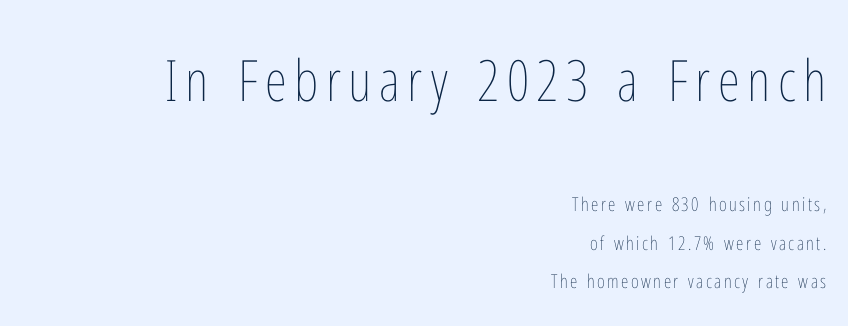
Q: Is the text bold? A: No.
Q: Is the text italic (slanted)? A: No, it is upright.
Q: Is the text underlined? A: No.
Q: How is the paragraph aligned? A: Right-aligned.
Q: Is the spacing between lines tight, normal or loose? A: Loose.
Q: Which block of text is set in a larger size, the first (top) or the second (bottom)? A: The first (top) one.
Q: Width (condensed, normal, or wide)? A: Condensed.
Q: Stroke contrast? A: Low.
Q: x-height? A: Medium.
Q: Monospaced? A: No.
